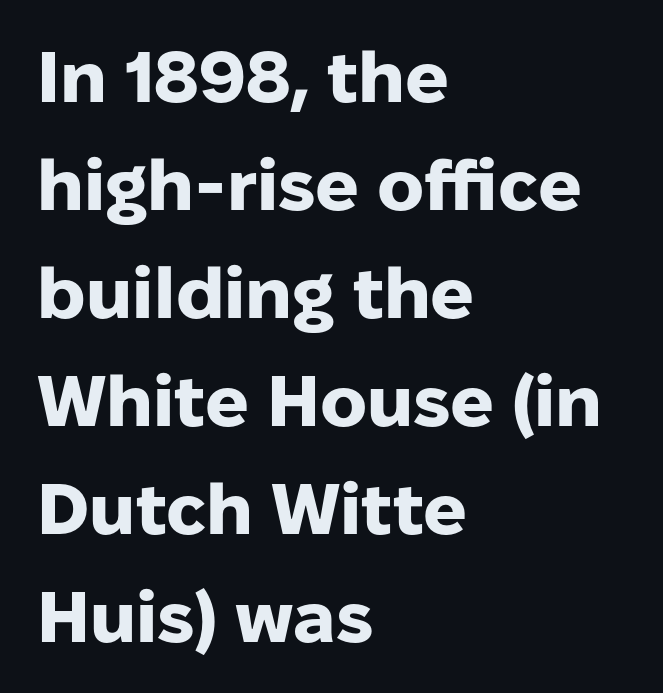
Proportional: the letters do not fall into vertical columns. The leading is moderate, giving the passage an even texture. The horizontal fit of the characters is conventional and even. These lines were composed using upright roman letters.
